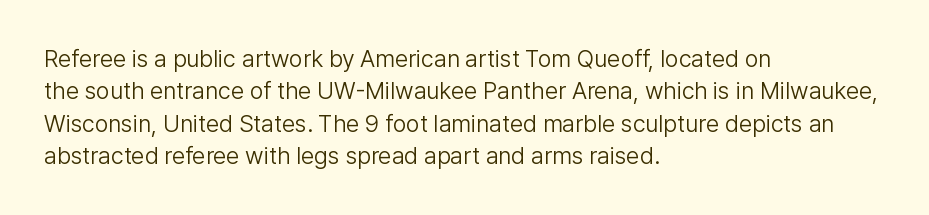
{"italic": "no", "bold": "no", "underline": "no", "align": "left", "line_spacing": "normal", "line_spacing_ratio": 1.35, "letter_spacing": "normal", "letter_spacing_em": 0.0, "glyph_px": 24}
